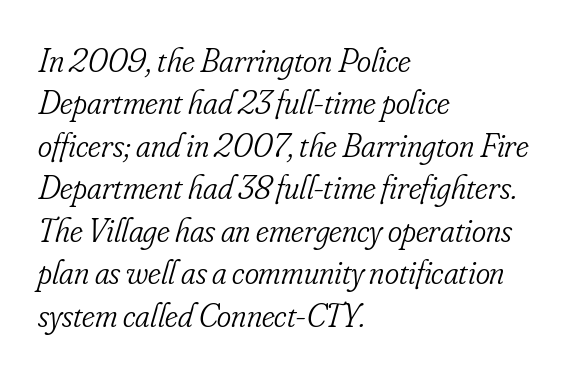
Serif or sans? Serif — the stroke terminals have little feet. The letterforms sit shoulder to shoulder at normal distance. Slant detected: the letters are inclined. Horizontal alignment here is leftward, the default for most running prose.
